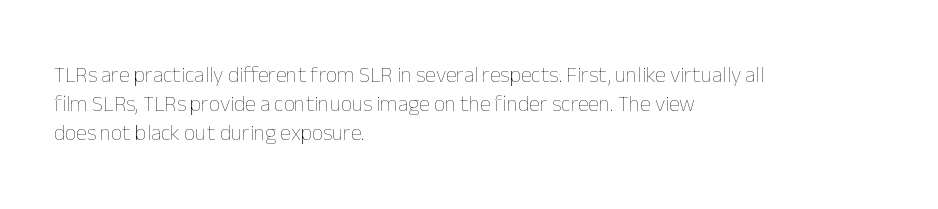
Tall strokes in this sample are plumb rather than angled. The passage shown has conventional tracking throughout. Every row of glyphs begins at an identical x-position on the left. A normal amount of white space separates one row of letters from the next. Type without underlining.
